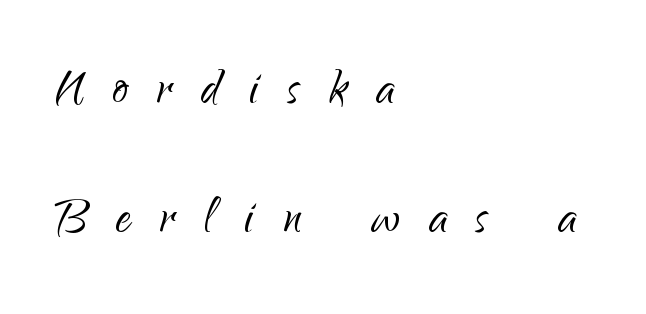
Q: Is the text bold? A: No.
Q: Is the text italic (slanted)? A: Yes.
Q: Is the typeface a serif or a sans-serif typeface? A: Sans-serif.
Q: Is the text underlined? A: No.
Q: How is the paragraph aligned? A: Left-aligned.
Q: Is the spacing between letters normal or unusually wide? A: Unusually wide.
Q: Is the spacing between lines tight, normal or loose? A: Loose.
Q: Width (condensed, normal, or wide)? A: Normal.
Q: Stroke contrast? A: Low.
Q: x-height? A: Small.
Q: Monospaced? A: No.
